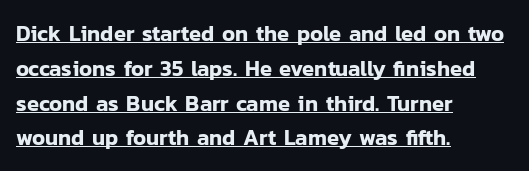
The image shows 22 px text type, upright; set left-aligned, normal line spacing (1.58x), normal letter spacing, underlined.
